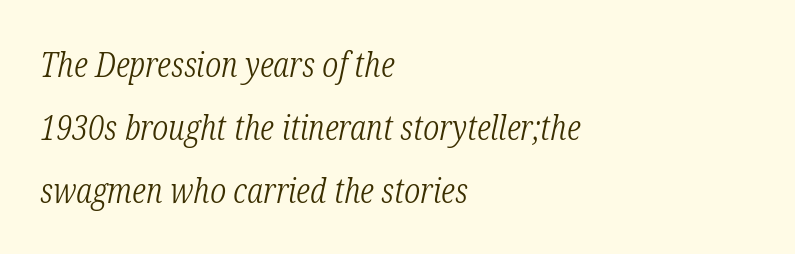
Q: Is the text bold? A: No.
Q: Is the text italic (slanted)? A: Yes, it leans right by about 12 degrees.
Q: Is the typeface a serif or a sans-serif typeface? A: Serif.
Q: Is the text underlined? A: No.
Q: How is the paragraph aligned? A: Left-aligned.
Q: Is the spacing between letters normal or unusually wide? A: Normal.
Q: Width (condensed, normal, or wide)? A: Condensed.
Q: Stroke contrast? A: Low.
Q: x-height? A: Medium.
Q: Monospaced? A: No.
